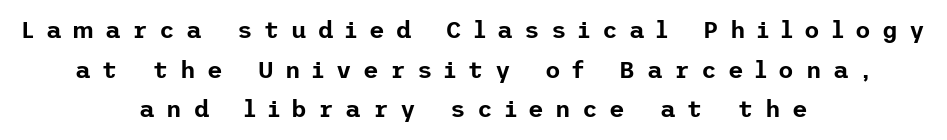
{"italic": "no", "underline": "no", "align": "center", "line_spacing": "normal", "line_spacing_ratio": 1.65, "letter_spacing": "wide", "letter_spacing_em": 0.48, "glyph_px": 24}
